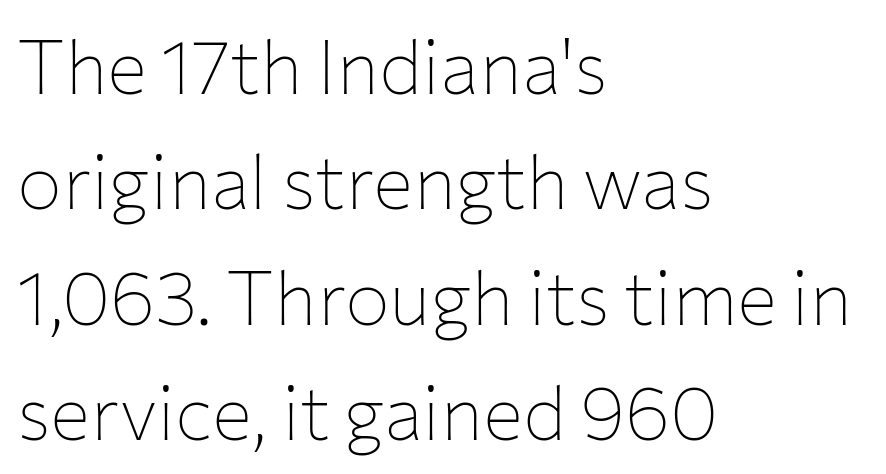
The image shows 75 px thin sans-serif type, upright; set left-aligned, normal line spacing (1.54x), normal letter spacing, not underlined; low stroke contrast and a medium x-height.
